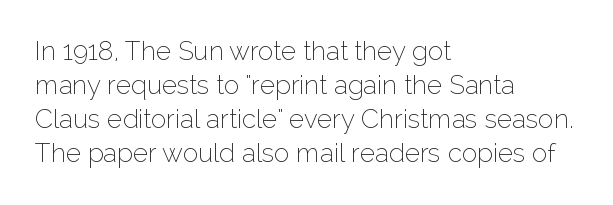
Q: Is the text bold? A: No.
Q: Is the text italic (slanted)? A: No, it is upright.
Q: Is the text underlined? A: No.
Q: How is the paragraph aligned? A: Left-aligned.
Q: Is the spacing between letters normal or unusually wide? A: Normal.
Q: Is the spacing between lines tight, normal or loose? A: Normal.
